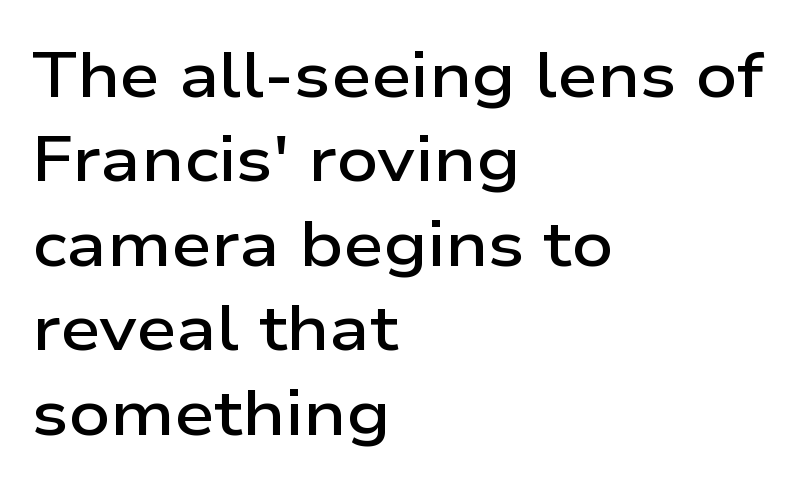
Q: Is the text bold? A: Semi-bold.
Q: Is the text italic (slanted)? A: No, it is upright.
Q: Is the typeface a serif or a sans-serif typeface? A: Sans-serif.
Q: Is the text underlined? A: No.
Q: How is the paragraph aligned? A: Left-aligned.
Q: Is the spacing between letters normal or unusually wide? A: Normal.
Q: Is the spacing between lines tight, normal or loose? A: Normal.
Q: Width (condensed, normal, or wide)? A: Wide.
Q: Stroke contrast? A: Low.
Q: x-height? A: Medium.
Q: Monospaced? A: No.
